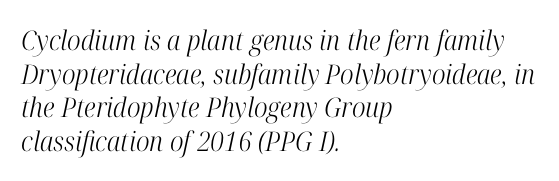
The image shows 27 px text type, italic (leaning right); set left-aligned, normal line spacing (1.25x), normal letter spacing, not underlined.
